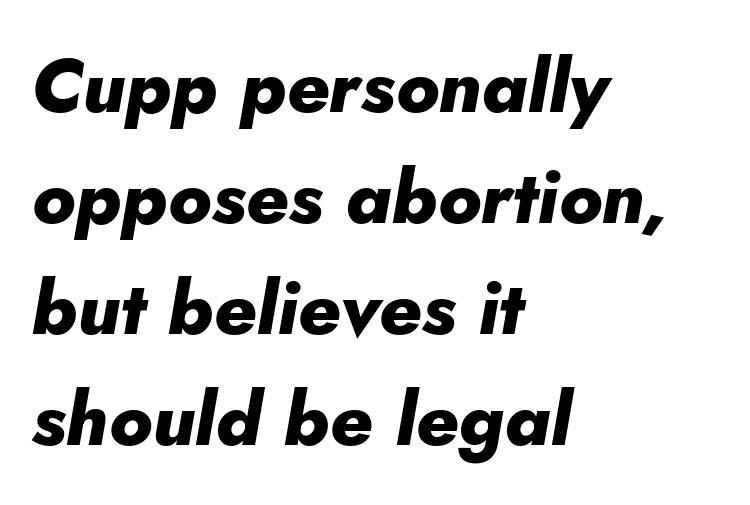
The axis of the letterforms is tilted away from vertical. All the whitespace from short lines collects on the right. Proportional: the letters do not fall into vertical columns. The designer left line spacing at the default. The tracking reads as untouched default to a designer's eye. Strong, thick strokes mark this as bold type.
